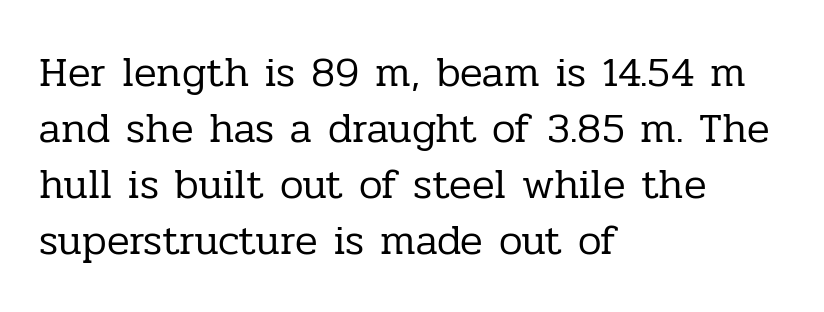
The image shows 42 px regular-weight serif type, upright; set left-aligned, normal line spacing (1.33x), normal letter spacing, not underlined; low stroke contrast and a medium x-height.
